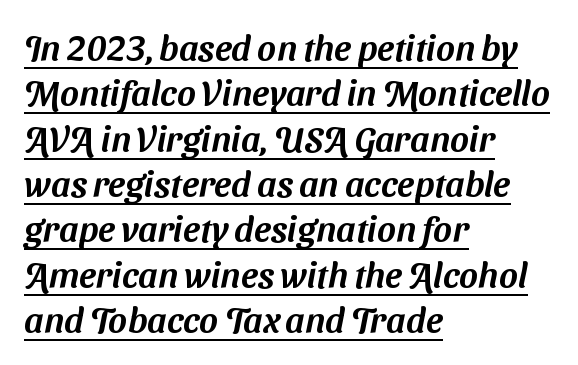
Each line of the rendering has a horizontal stroke beneath the glyphs. Varying glyph widths throughout — classic text-font behaviour. Reading down the block, your eye returns to a fixed left position each line. Students, note that the glyphs here touch the page at normal intervals. Nope, no serifs anywhere on these letters.
